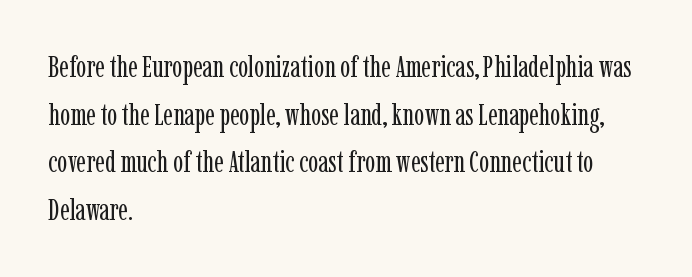
Designer's note — italics off, roman on. Notice how descenders clear the ascenders below comfortably — that's standard leading. Which margin do the lines hug? The left one — the right edge is uneven. The letterforms sit at book weight or below.
